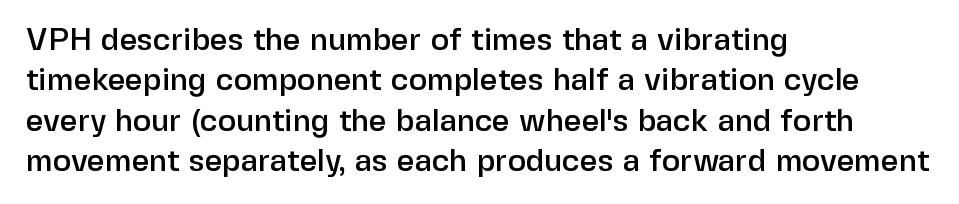
The image shows 31 px sans-serif type, upright; set left-aligned, normal line spacing (1.3x), normal letter spacing, not underlined; low stroke contrast and a medium x-height.
